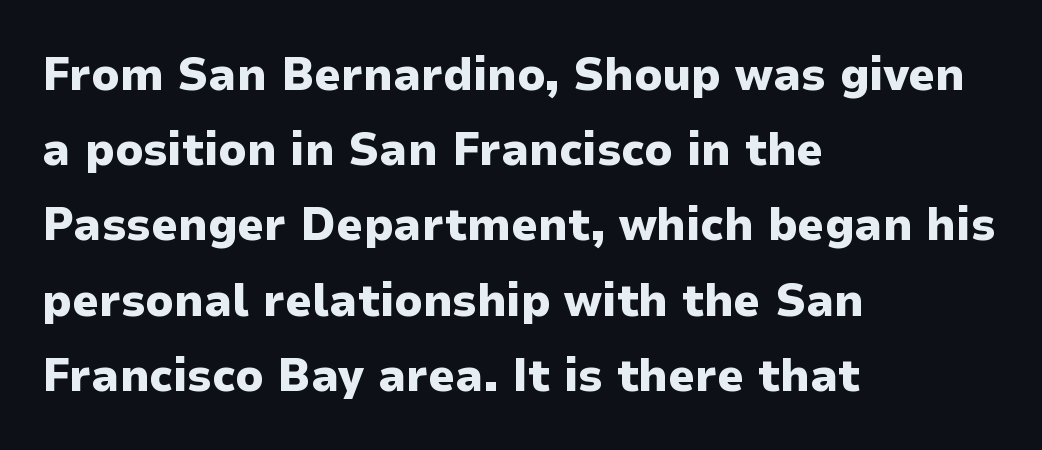
Q: Is the text bold? A: Yes.
Q: Is the text italic (slanted)? A: No, it is upright.
Q: Is the typeface a serif or a sans-serif typeface? A: Sans-serif.
Q: Is the text underlined? A: No.
Q: How is the paragraph aligned? A: Left-aligned.
Q: Is the spacing between letters normal or unusually wide? A: Normal.
Q: Is the spacing between lines tight, normal or loose? A: Normal.
Q: Width (condensed, normal, or wide)? A: Normal.
Q: Stroke contrast? A: Low.
Q: x-height? A: Medium.
Q: Monospaced? A: No.
